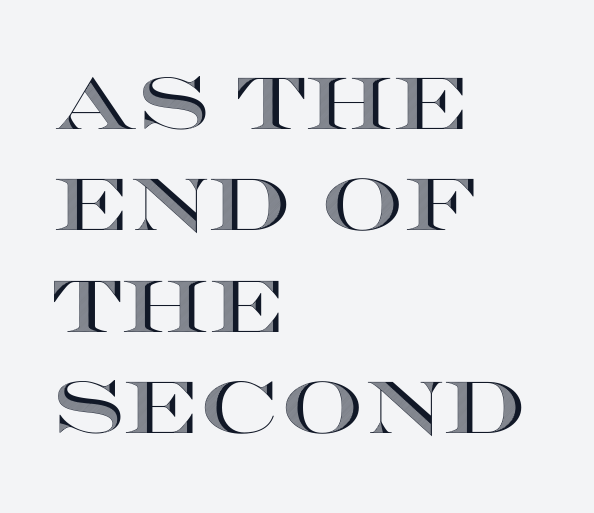
{"italic": "no", "width": "wide", "x_height": "large", "monospaced": "no", "underline": "no", "align": "left", "line_spacing": "normal", "line_spacing_ratio": 1.39, "letter_spacing": "normal", "letter_spacing_em": 0.0, "glyph_px": 73}
